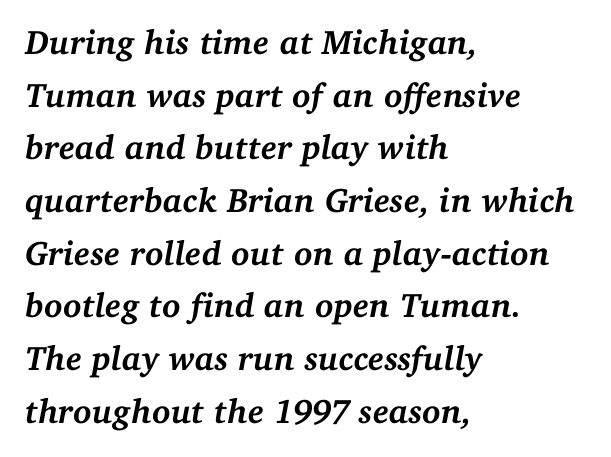
{"serif": "yes", "italic": "yes", "lean": "right", "slant_degrees": 11, "bold": "yes", "weight": "semibold", "width": "normal", "stroke_contrast": "medium", "x_height": "medium", "monospaced": "no", "underline": "no", "align": "left", "line_spacing": "normal", "line_spacing_ratio": 1.55, "letter_spacing": "normal", "letter_spacing_em": 0.0, "glyph_px": 34}
